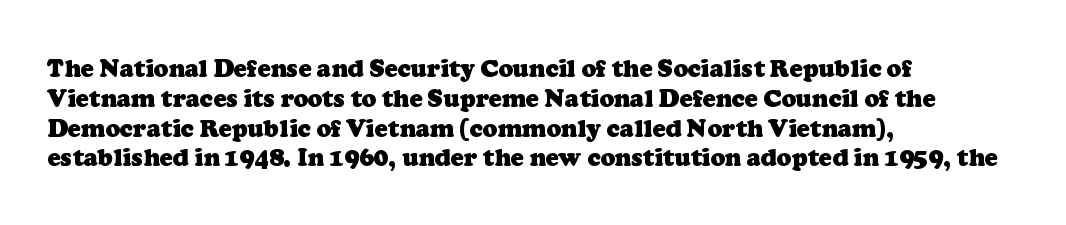
Q: Is the text bold? A: Yes.
Q: Is the text underlined? A: No.
Q: How is the paragraph aligned? A: Left-aligned.
Q: Is the spacing between letters normal or unusually wide? A: Normal.
